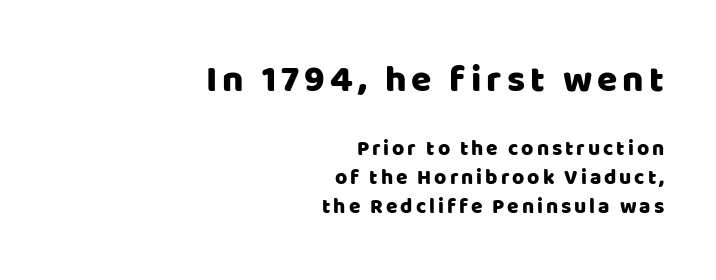
{"serif": "no", "italic": "no", "width": "normal", "stroke_contrast": "low", "x_height": "large", "monospaced": "no", "underline": "no", "align": "right", "line_spacing": "normal", "line_spacing_ratio": 1.37, "larger_block": "first", "size_ratio": 1.76, "glyph_px": 37}
